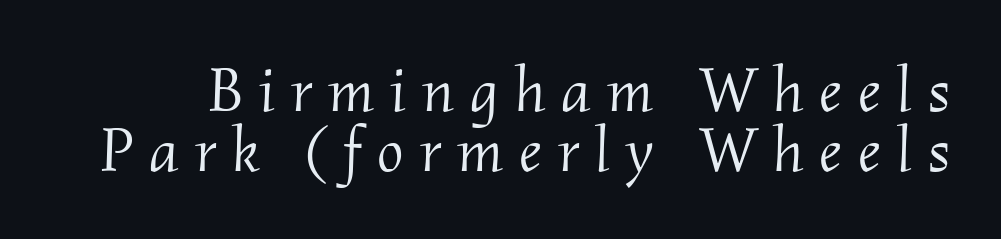
Q: Is the text bold? A: No.
Q: Is the text italic (slanted)? A: Yes, it leans right by about 2 degrees.
Q: Is the typeface a serif or a sans-serif typeface? A: Serif.
Q: Is the text underlined? A: No.
Q: Is the spacing between letters normal or unusually wide? A: Unusually wide.
Q: Is the spacing between lines tight, normal or loose? A: Tight.
Q: Width (condensed, normal, or wide)? A: Normal.
Q: Stroke contrast? A: Medium.
Q: x-height? A: Small.
Q: Monospaced? A: No.
